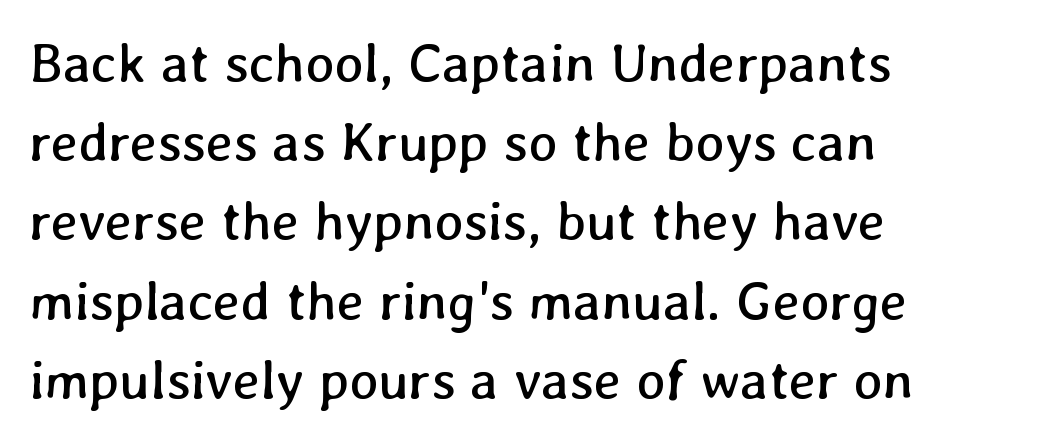
Q: Is the text bold? A: No.
Q: Is the text underlined? A: No.
Q: How is the paragraph aligned? A: Left-aligned.
Q: Is the spacing between letters normal or unusually wide? A: Normal.
Q: Is the spacing between lines tight, normal or loose? A: Normal.
Q: Width (condensed, normal, or wide)? A: Normal.
Q: Stroke contrast? A: Low.
Q: x-height? A: Medium.
Q: Monospaced? A: No.
